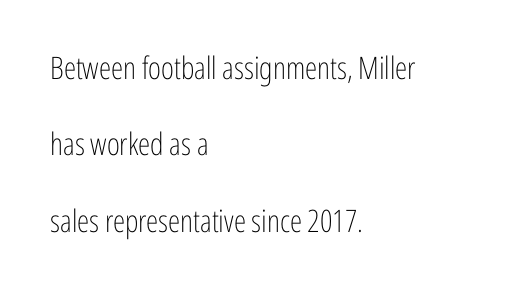
Note the varied advance widths — an 'i' is clearly narrower than an 'm'. Students, observe: this is what heavily led, spacious text looks like. Descenders are the only things crossing below the line. Upright lettering throughout. Font category for this specimen: sans-serif.
